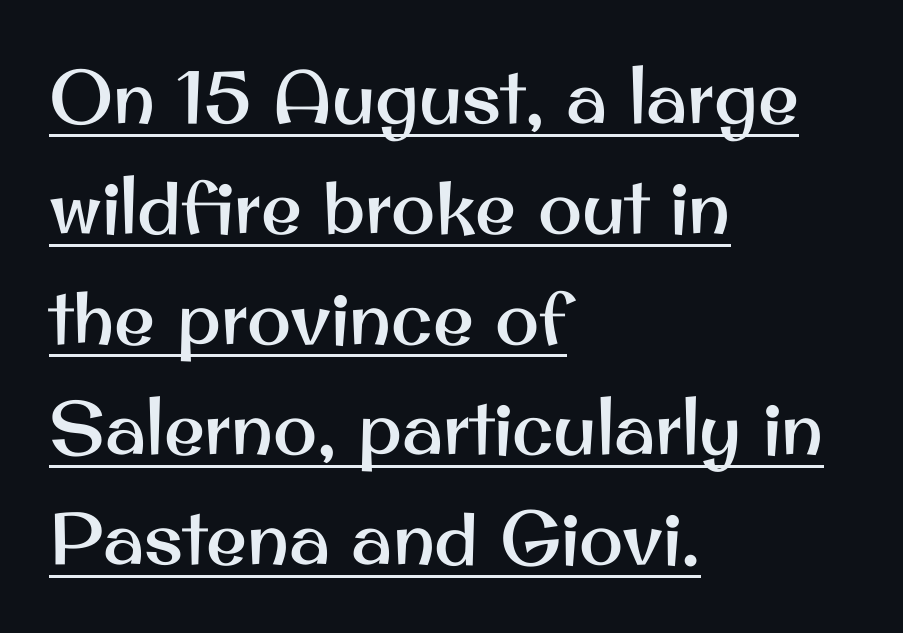
The image shows 74 px sans-serif type, upright; set left-aligned, normal line spacing (1.49x), normal letter spacing, underlined; medium stroke contrast and a small x-height.
